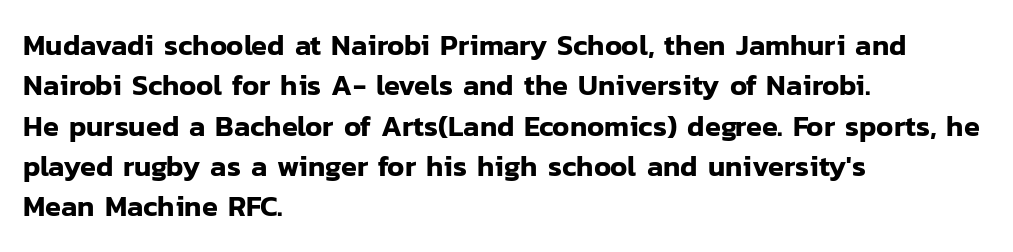
The image shows 29 px sans-serif type, upright; set left-aligned, normal line spacing (1.39x), normal letter spacing, not underlined; low stroke contrast and a medium x-height.
